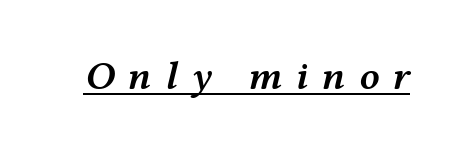
The face used here has a pronounced slope to its letters. The line texture is sparse and dotted thanks to wide tracking. You can see a thin bar hugging the bottom of the glyphs. How heavy is the stroke? Medium-heavy — a semibold, shy of bold. Looks like regular typesetting: each glyph gets only the width it needs.
